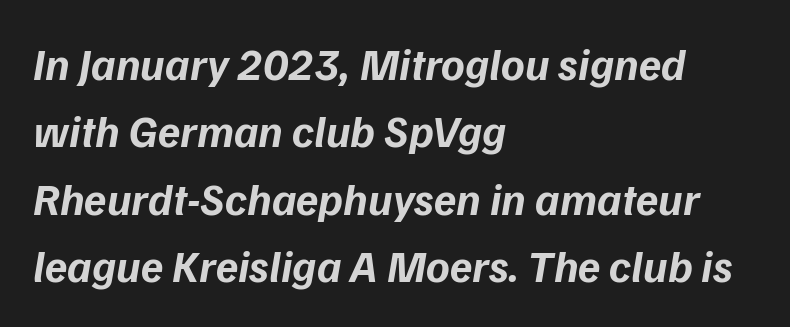
Q: Is the text bold? A: Yes.
Q: Is the text italic (slanted)? A: Yes, it leans right by about 9 degrees.
Q: Is the text underlined? A: No.
Q: How is the paragraph aligned? A: Left-aligned.
Q: Is the spacing between letters normal or unusually wide? A: Normal.
Q: Is the spacing between lines tight, normal or loose? A: Normal.
Q: Width (condensed, normal, or wide)? A: Normal.
Q: Stroke contrast? A: Low.
Q: x-height? A: Medium.
Q: Monospaced? A: No.
